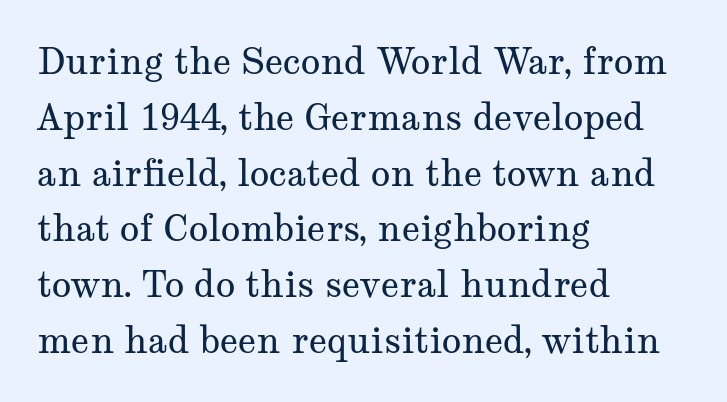
Q: Is the text bold? A: No.
Q: Is the text italic (slanted)? A: No, it is upright.
Q: Is the typeface a serif or a sans-serif typeface? A: Serif.
Q: Is the text underlined? A: No.
Q: How is the paragraph aligned? A: Left-aligned.
Q: Is the spacing between letters normal or unusually wide? A: Normal.
Q: Is the spacing between lines tight, normal or loose? A: Normal.
Q: Width (condensed, normal, or wide)? A: Wide.
Q: Stroke contrast? A: Medium.
Q: x-height? A: Medium.
Q: Monospaced? A: No.
